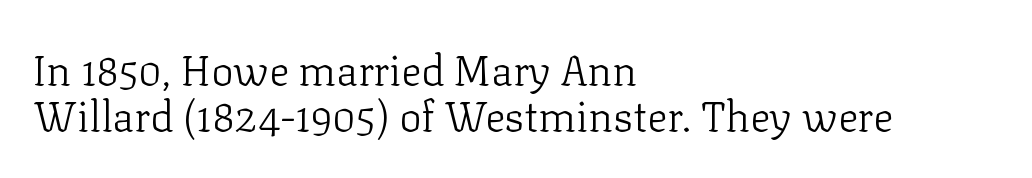
The image shows 42 px light serif type, upright; set left-aligned, tight line spacing (1.09x), normal letter spacing, not underlined; low stroke contrast and a medium x-height.
